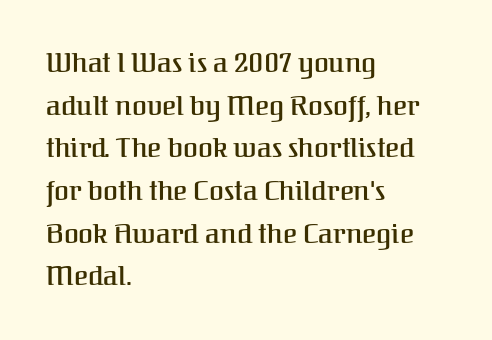
The image shows 27 px text type, upright; set left-aligned, normal line spacing (1.58x), normal letter spacing, not underlined.
